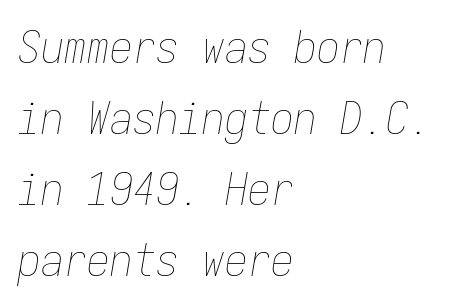
Q: Is the text bold? A: No.
Q: Is the text italic (slanted)? A: Yes, it leans right by about 9 degrees.
Q: Is the text underlined? A: No.
Q: How is the paragraph aligned? A: Left-aligned.
Q: Is the spacing between letters normal or unusually wide? A: Normal.
Q: Is the spacing between lines tight, normal or loose? A: Normal.
Q: Width (condensed, normal, or wide)? A: Condensed.
Q: Stroke contrast? A: Low.
Q: x-height? A: Medium.
Q: Monospaced? A: Yes.
